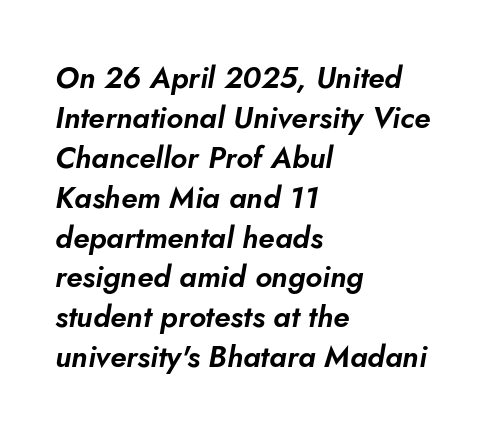
The designer left line spacing at the default. Check under the words: just untouched page. Character widths vary here, with narrow letters taking less room than wide ones. Reading down the block, your eye returns to a fixed left position each line. In terms of posture, this sample is oblique. Compared with typical body copy, the letter spacing here is the same.
